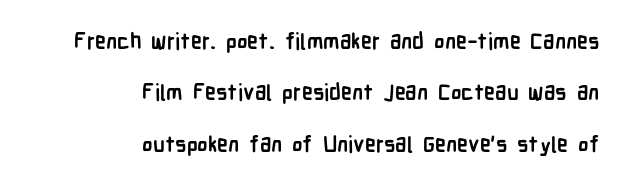
The image shows 22 px bold type, upright; set right-aligned, loose line spacing (2.34x), normal letter spacing, not underlined.
